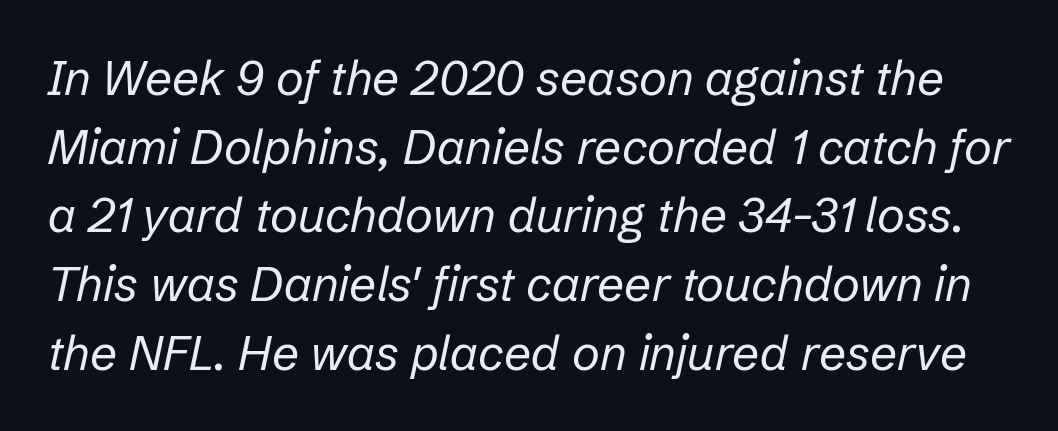
These lines were composed using italics. Students, observe: this is what conventionally led text looks like. Clear beneath every line of the passage. Observe the ordinary spacing: letters are neighbours, not strangers.
